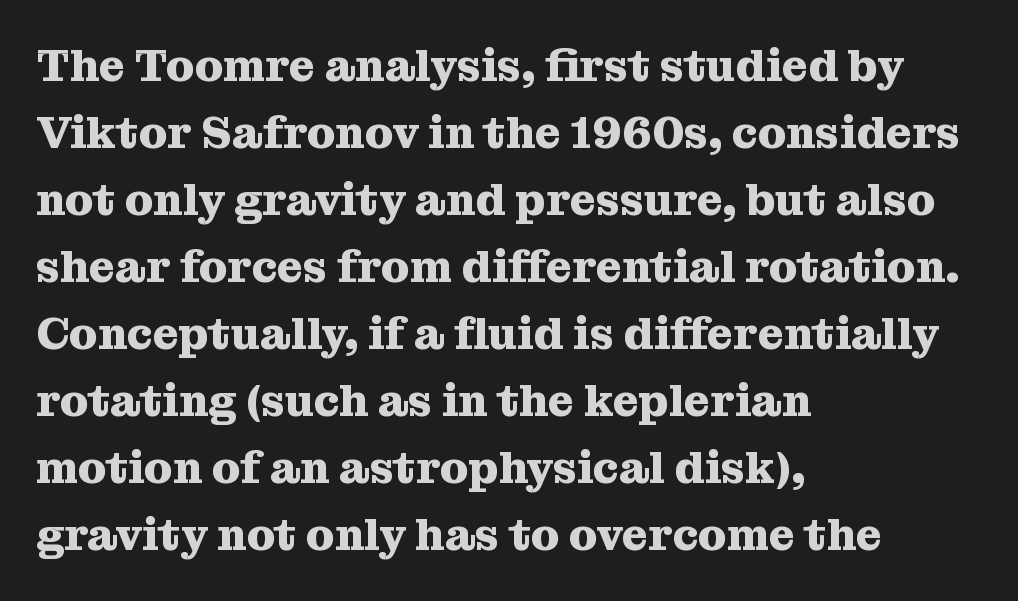
The image shows 45 px heavy serif type, upright; set left-aligned, normal line spacing (1.49x), normal letter spacing, not underlined; medium stroke contrast and a medium x-height.
